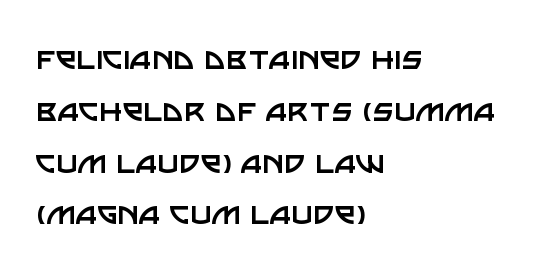
{"serif": "no", "italic": "no", "bold": "no", "weight": "regular", "width": "normal", "stroke_contrast": "low", "x_height": "large", "monospaced": "no", "underline": "no", "align": "left", "line_spacing": "normal", "line_spacing_ratio": 1.4, "letter_spacing": "normal", "letter_spacing_em": 0.0, "glyph_px": 37}
